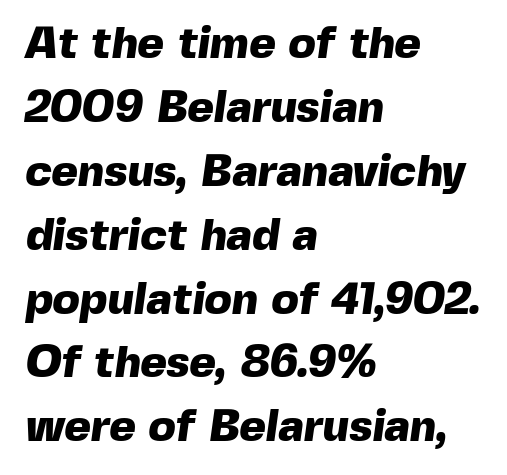
You could not count columns in this text — the font is proportionally spaced. Type style note: lacks serifs. Which margin do the lines hug? The left one — the right edge is uneven. Vertical spacing — default.
